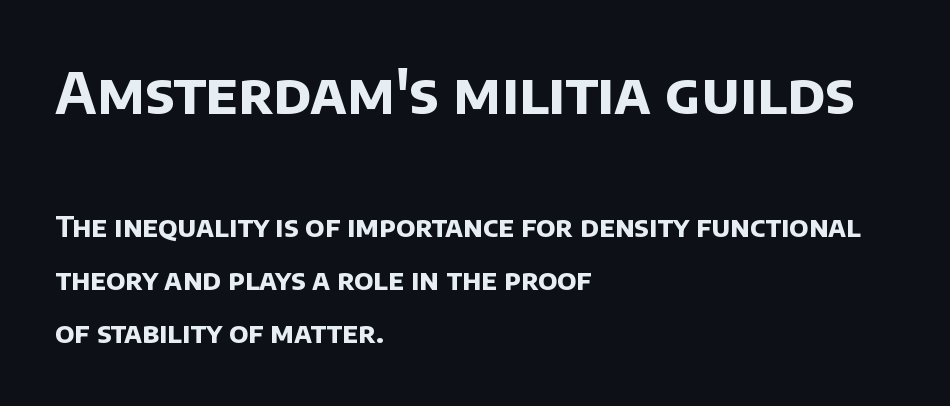
{"serif": "no", "bold": "yes", "weight": "bold", "width": "normal", "stroke_contrast": "low", "x_height": "large", "monospaced": "no", "underline": "no", "align": "left", "line_spacing_ratio": 1.89, "letter_spacing": "normal", "letter_spacing_em": 0.0, "larger_block": "first", "size_ratio": 2.04, "glyph_px": 57}
